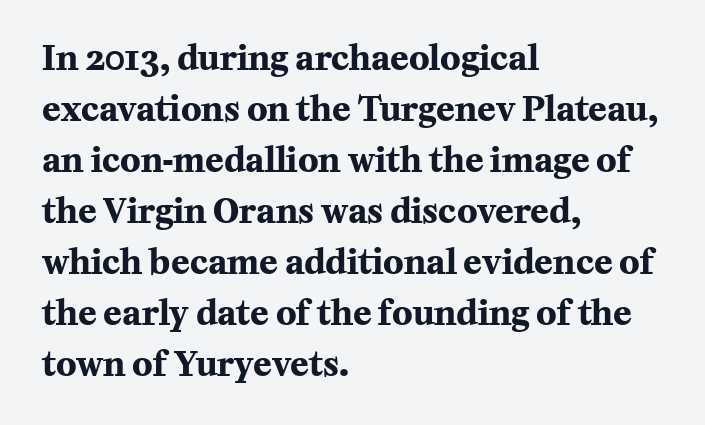
Q: Is the text bold? A: Yes.
Q: Is the text italic (slanted)? A: No, it is upright.
Q: Is the typeface a serif or a sans-serif typeface? A: Serif.
Q: Is the text underlined? A: No.
Q: How is the paragraph aligned? A: Left-aligned.
Q: Is the spacing between letters normal or unusually wide? A: Normal.
Q: Is the spacing between lines tight, normal or loose? A: Normal.
Q: Width (condensed, normal, or wide)? A: Normal.
Q: Stroke contrast? A: Medium.
Q: x-height? A: Medium.
Q: Monospaced? A: No.
